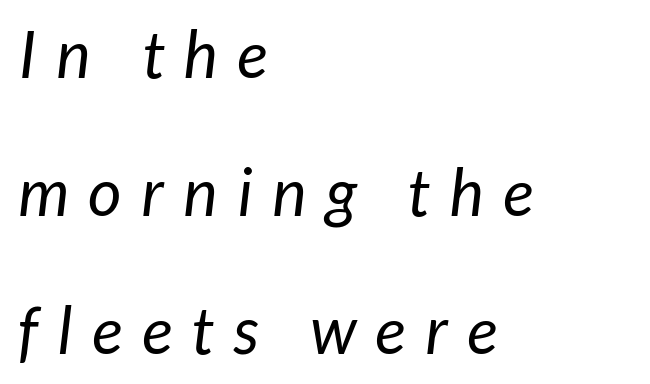
Only glyphs here, with clear space below each row. This rendering employs a face without finishing strokes, i.e., a sans-serif. Think standard paragraph weight, or any step lighter than that. Tracking value appears strongly positive — letters spread wide.
